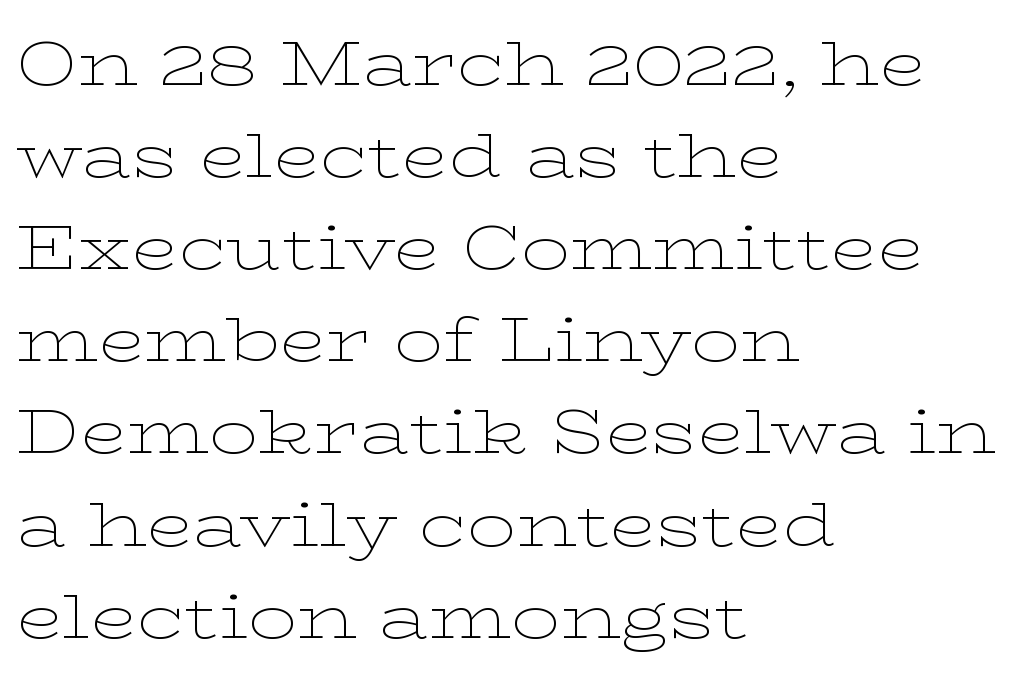
{"serif": "yes", "italic": "no", "bold": "no", "weight": "thin", "width": "wide", "stroke_contrast": "low", "x_height": "medium", "monospaced": "no", "underline": "no", "align": "left", "line_spacing": "normal", "line_spacing_ratio": 1.51, "letter_spacing": "normal", "letter_spacing_em": 0.0, "glyph_px": 61}
